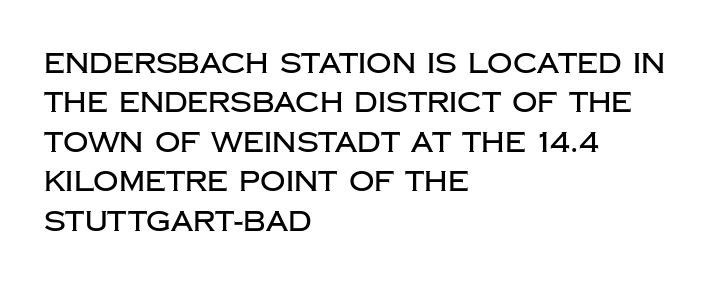
{"serif": "no", "italic": "no", "width": "normal", "stroke_contrast": "low", "x_height": "large", "monospaced": "no", "underline": "no", "align": "left", "line_spacing": "normal", "line_spacing_ratio": 1.41, "letter_spacing": "normal", "letter_spacing_em": 0.0, "glyph_px": 28}
